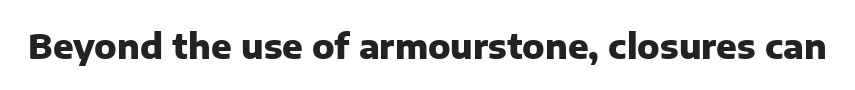
{"serif": "no", "italic": "no", "bold": "yes", "weight": "heavy", "width": "normal", "stroke_contrast": "low", "x_height": "medium", "monospaced": "no", "underline": "no", "letter_spacing": "normal", "letter_spacing_em": 0.0, "glyph_px": 34}
